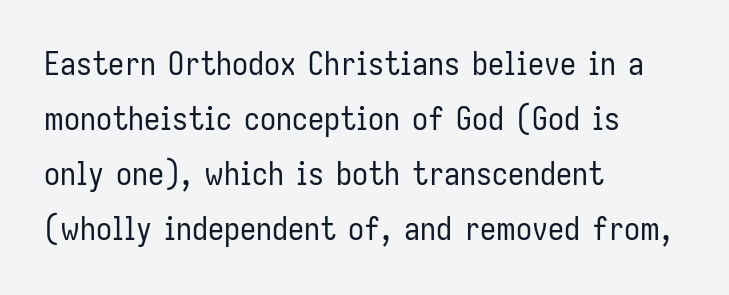
The string is rendered with underlining switched off. Is this a fixed-width face? No — the glyphs have proportional, varying widths. This rendering uses left alignment, leaving the right contour irregular. This sample uses a sans-serif face. Words appear dense and cohesive because spacing is normal. Posture: straight, roman, zero tilt.
